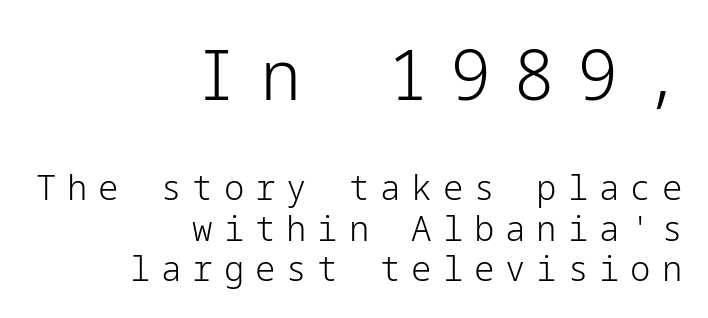
Q: Is the text bold? A: No.
Q: Is the text italic (slanted)? A: No, it is upright.
Q: Is the typeface a serif or a sans-serif typeface? A: Sans-serif.
Q: Is the text underlined? A: No.
Q: How is the paragraph aligned? A: Right-aligned.
Q: Is the spacing between letters normal or unusually wide? A: Unusually wide.
Q: Which block of text is set in a larger size, the first (top) or the second (bottom)? A: The first (top) one.
Q: Width (condensed, normal, or wide)? A: Normal.
Q: Stroke contrast? A: Low.
Q: x-height? A: Medium.
